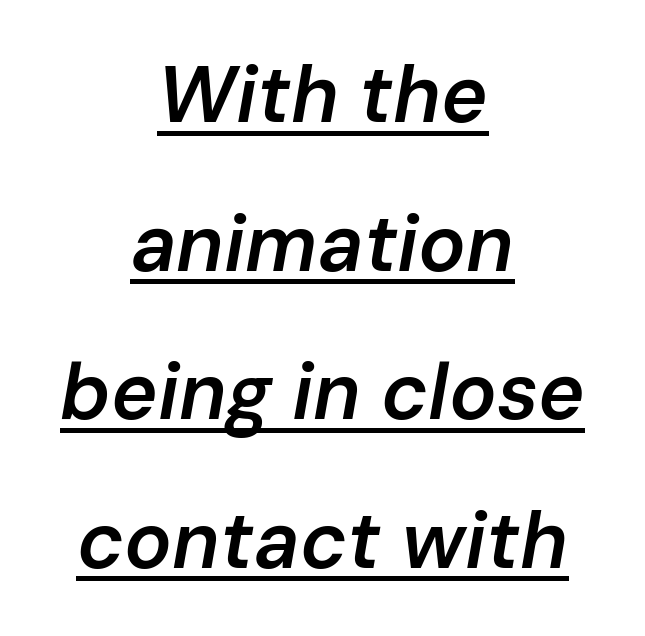
Q: Is the text bold? A: Semi-bold.
Q: Is the text italic (slanted)? A: Yes, it leans right by about 10 degrees.
Q: Is the text underlined? A: Yes.
Q: How is the paragraph aligned? A: Centered.
Q: Is the spacing between letters normal or unusually wide? A: Normal.
Q: Width (condensed, normal, or wide)? A: Normal.
Q: Stroke contrast? A: Low.
Q: x-height? A: Medium.
Q: Monospaced? A: No.
